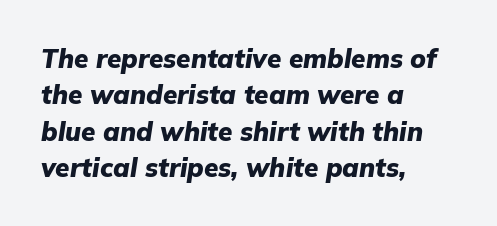
{"italic": "yes", "lean": "right", "slant_degrees": 9, "bold": "yes", "underline": "no", "align": "left", "line_spacing": "normal", "line_spacing_ratio": 1.4, "letter_spacing": "normal", "letter_spacing_em": 0.0, "glyph_px": 26}
